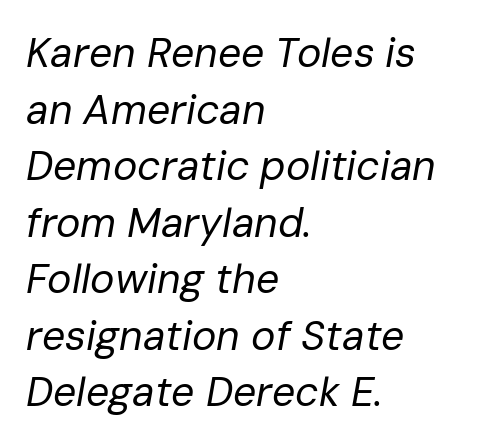
{"italic": "yes", "lean": "right", "slant_degrees": 10, "bold": "no", "weight": "regular", "width": "normal", "stroke_contrast": "low", "x_height": "medium", "monospaced": "no", "underline": "no", "align": "left", "line_spacing": "normal", "line_spacing_ratio": 1.38, "letter_spacing": "normal", "letter_spacing_em": 0.0, "glyph_px": 41}
